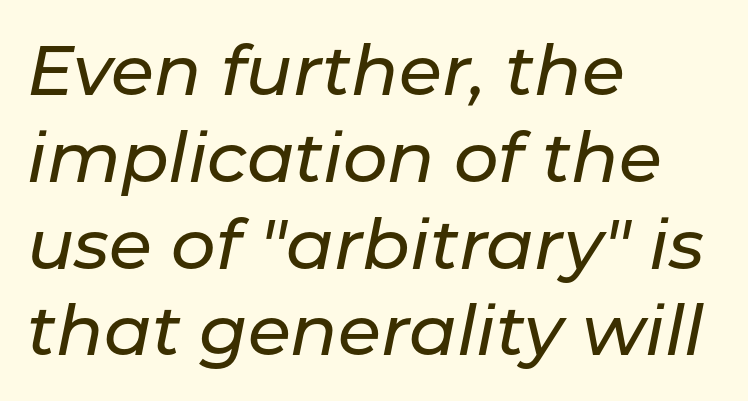
The image shows 70 px text type, italic (leaning right); set left-aligned, line spacing 1.24x, normal letter spacing, not underlined; low stroke contrast and a medium x-height.
